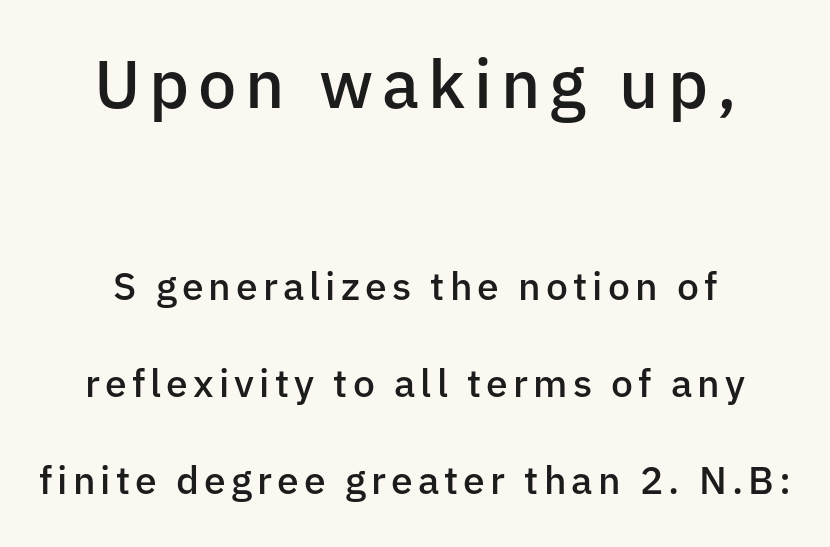
{"serif": "no", "italic": "no", "bold": "semi", "weight": "semibold", "width": "normal", "stroke_contrast": "low", "x_height": "medium", "monospaced": "no", "underline": "no", "align": "center", "line_spacing": "loose", "line_spacing_ratio": 2.49, "larger_block": "first", "size_ratio": 1.74, "glyph_px": 68}
